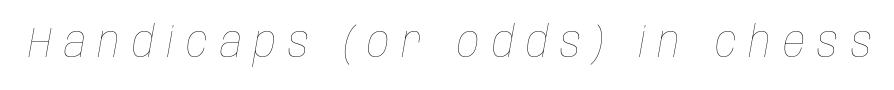
Q: Is the text bold? A: No.
Q: Is the text italic (slanted)? A: Yes, it leans right by about 10 degrees.
Q: Is the text underlined? A: No.
Q: Is the spacing between letters normal or unusually wide? A: Unusually wide.
Q: Width (condensed, normal, or wide)? A: Condensed.
Q: Stroke contrast? A: Low.
Q: x-height? A: Large.
Q: Monospaced? A: No.
